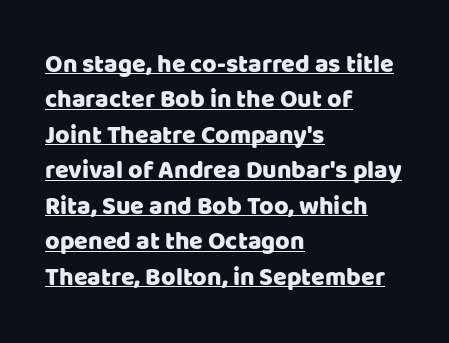
The image shows 25 px text type, upright; set left-aligned, normal line spacing (1.42x), normal letter spacing, underlined.
